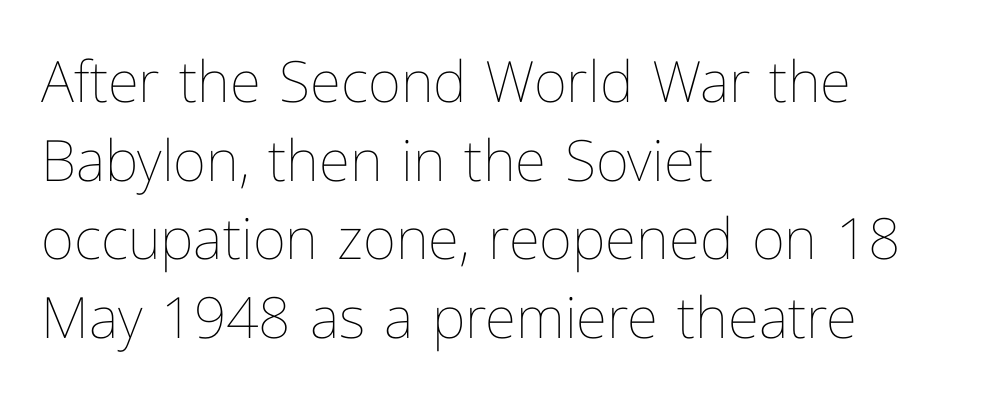
The typesetting does not lean heavy: it is not bold. Has an underline been added? It has not. A typesetter would mark this as roman, not italic. Between one letter and the next there's only the usual sliver of space. Leading: standard. The typesetter chose a ragged-right arrangement here.
